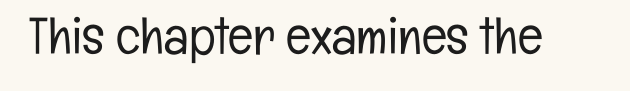
The image shows 52 px light, condensed sans-serif type, upright; set normal letter spacing, not underlined; low stroke contrast and a medium x-height.
